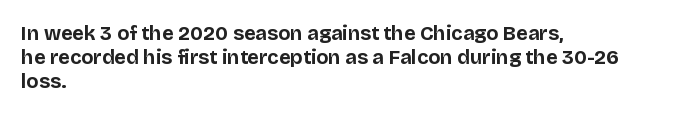
{"italic": "no", "bold": "yes", "underline": "no", "align": "left", "line_spacing_ratio": 1.21, "letter_spacing": "normal", "letter_spacing_em": 0.0, "glyph_px": 20}
